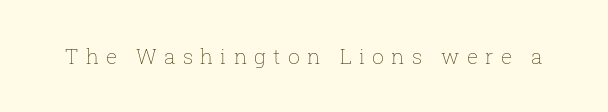
The image shows 21 px text type, upright; set unusually wide letter spacing (+0.34 em), not underlined.
